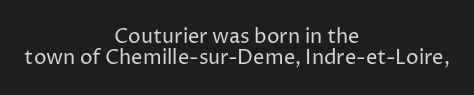
Anything drawn beneath the words? Only blank space. This block would grow much taller if given ordinary leading; it's compressed now. The text block is weighted toward neither margin, spreading evenly from the middle. Default kerning and tracking; the words read as compact shapes.
